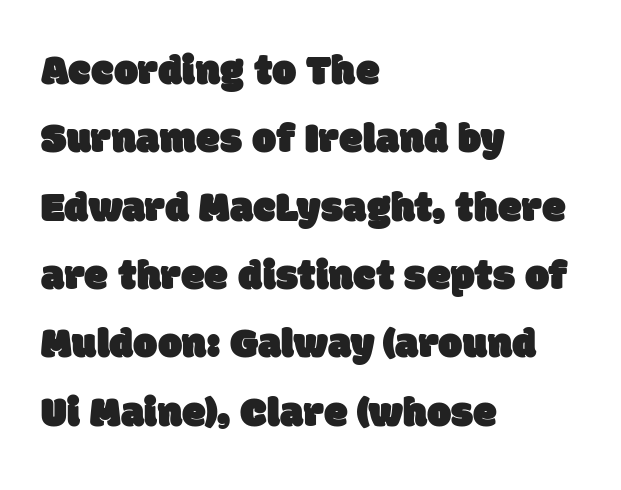
The compositor pushed each line to the left boundary. Regarding leading, the lines here are spaced in the standard way. Descender tails drop into unmarked territory. The passage shown is typed in a proportional face where columns would drift.
